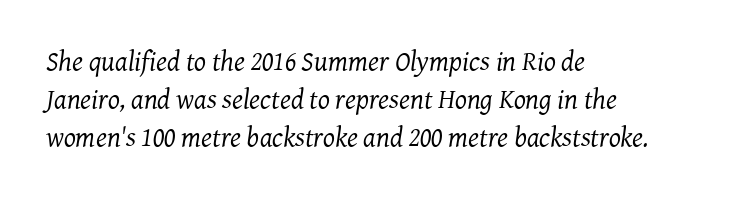
Q: Is the text bold? A: No.
Q: Is the text italic (slanted)? A: Yes, it leans right by about 7 degrees.
Q: Is the typeface a serif or a sans-serif typeface? A: Serif.
Q: Is the text underlined? A: No.
Q: How is the paragraph aligned? A: Left-aligned.
Q: Is the spacing between letters normal or unusually wide? A: Normal.
Q: Is the spacing between lines tight, normal or loose? A: Normal.
Q: Width (condensed, normal, or wide)? A: Normal.
Q: Stroke contrast? A: Medium.
Q: x-height? A: Medium.
Q: Monospaced? A: No.
